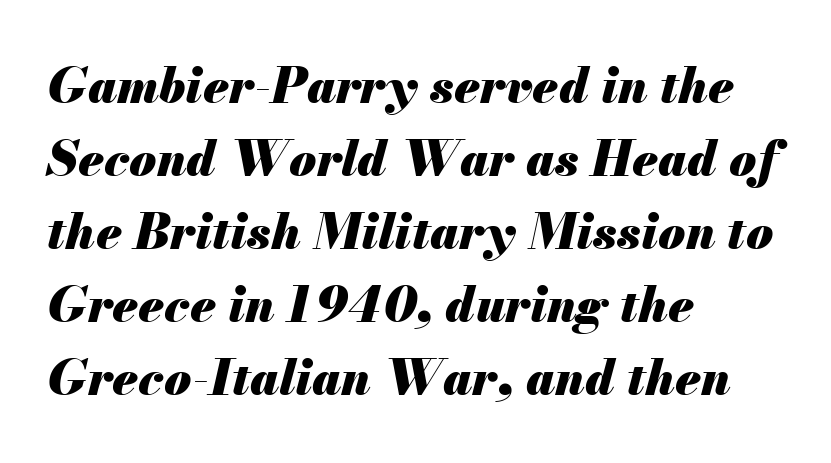
The image shows 49 px heavy type, italic (leaning right); set left-aligned, normal line spacing (1.49x), normal letter spacing, not underlined; medium stroke contrast and a small x-height.
